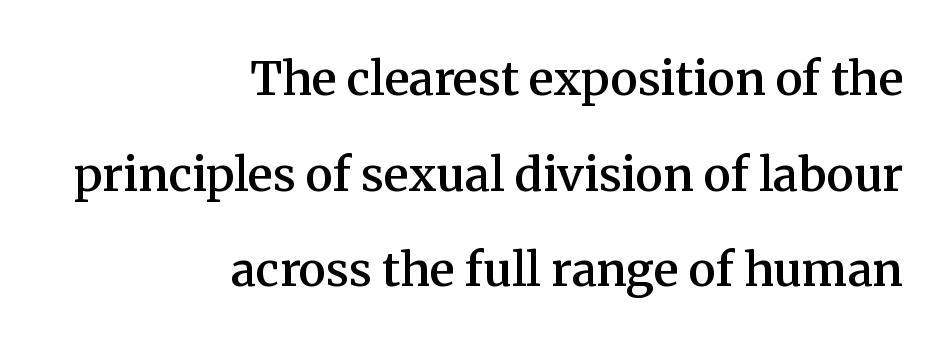
Q: Is the text bold? A: Semi-bold.
Q: Is the text italic (slanted)? A: No, it is upright.
Q: Is the typeface a serif or a sans-serif typeface? A: Serif.
Q: Is the text underlined? A: No.
Q: How is the paragraph aligned? A: Right-aligned.
Q: Is the spacing between letters normal or unusually wide? A: Normal.
Q: Is the spacing between lines tight, normal or loose? A: Loose.
Q: Width (condensed, normal, or wide)? A: Normal.
Q: Stroke contrast? A: Medium.
Q: x-height? A: Medium.
Q: Monospaced? A: No.
